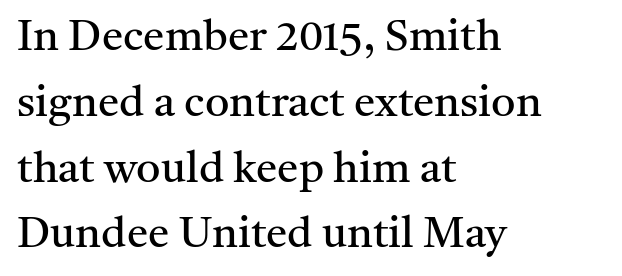
Q: Is the text bold? A: No.
Q: Is the text italic (slanted)? A: No, it is upright.
Q: Is the typeface a serif or a sans-serif typeface? A: Serif.
Q: Is the text underlined? A: No.
Q: How is the paragraph aligned? A: Left-aligned.
Q: Is the spacing between letters normal or unusually wide? A: Normal.
Q: Is the spacing between lines tight, normal or loose? A: Normal.
Q: Width (condensed, normal, or wide)? A: Normal.
Q: Stroke contrast? A: Medium.
Q: x-height? A: Medium.
Q: Monospaced? A: No.
